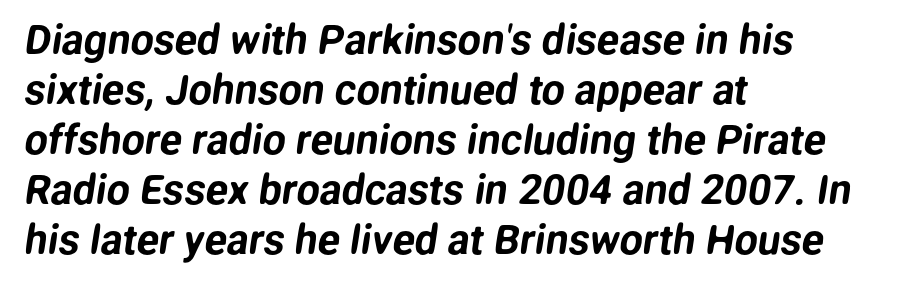
Q: Is the typeface a serif or a sans-serif typeface? A: Sans-serif.
Q: Is the text underlined? A: No.
Q: How is the paragraph aligned? A: Left-aligned.
Q: Is the spacing between letters normal or unusually wide? A: Normal.
Q: Width (condensed, normal, or wide)? A: Normal.
Q: Stroke contrast? A: Low.
Q: x-height? A: Medium.
Q: Monospaced? A: No.
